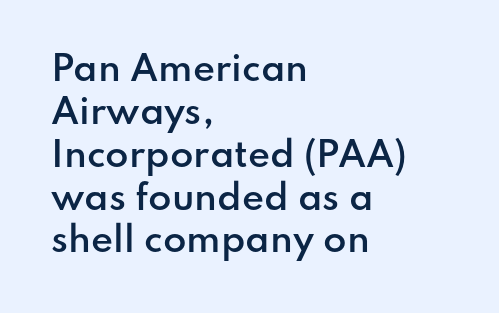
Q: Is the text bold? A: Semi-bold.
Q: Is the text italic (slanted)? A: No, it is upright.
Q: Is the typeface a serif or a sans-serif typeface? A: Sans-serif.
Q: Is the text underlined? A: No.
Q: How is the paragraph aligned? A: Left-aligned.
Q: Is the spacing between letters normal or unusually wide? A: Normal.
Q: Is the spacing between lines tight, normal or loose? A: Normal.
Q: Width (condensed, normal, or wide)? A: Normal.
Q: Stroke contrast? A: Low.
Q: x-height? A: Small.
Q: Monospaced? A: No.
